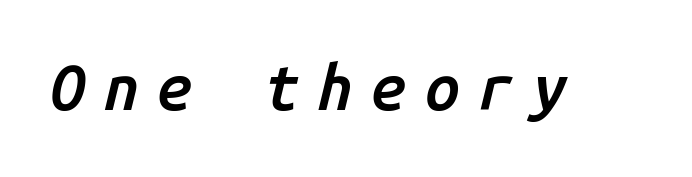
The image shows 63 px semibold type, italic (leaning right), monospaced; set unusually wide letter spacing (+0.29 em), not underlined; low stroke contrast and a medium x-height.
